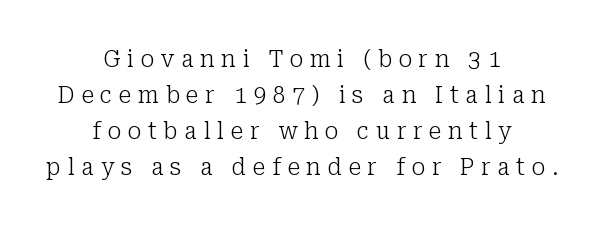
Q: Is the text bold? A: No.
Q: Is the text italic (slanted)? A: No, it is upright.
Q: Is the text underlined? A: No.
Q: How is the paragraph aligned? A: Centered.
Q: Is the spacing between letters normal or unusually wide? A: Unusually wide.
Q: Is the spacing between lines tight, normal or loose? A: Normal.
